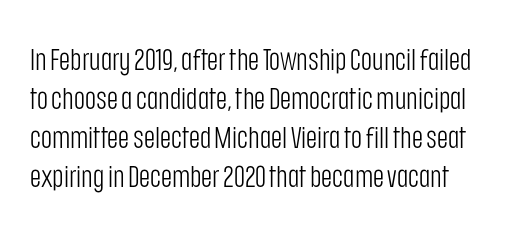
Q: Is the text bold? A: No.
Q: Is the text italic (slanted)? A: No, it is upright.
Q: Is the typeface a serif or a sans-serif typeface? A: Sans-serif.
Q: Is the text underlined? A: No.
Q: Is the spacing between letters normal or unusually wide? A: Normal.
Q: Is the spacing between lines tight, normal or loose? A: Normal.
Q: Width (condensed, normal, or wide)? A: Condensed.
Q: Stroke contrast? A: Low.
Q: x-height? A: Large.
Q: Monospaced? A: No.
